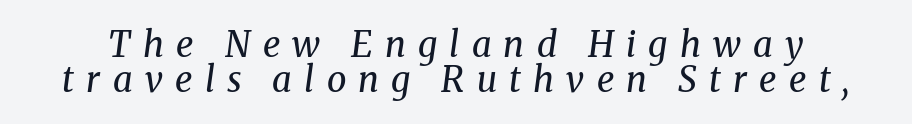
The image shows 35 px regular-weight serif type, italic (leaning right); set tight line spacing (0.99x), unusually wide letter spacing (+0.35 em), not underlined; medium stroke contrast and a medium x-height.
